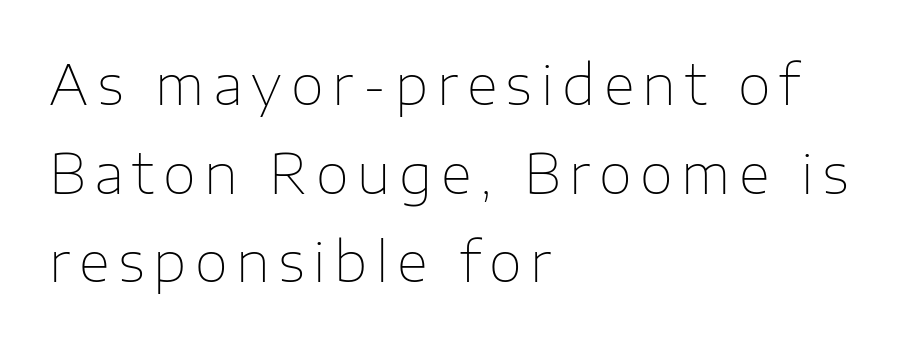
If you drew a line through each stem, it would be perfectly vertical. Here the designer chose a conventional face with non-uniform glyph widths. One glance says typical: line gaps are just what's usual. Is this a heavy cut? Hardly; it is regular or lighter. Font category for this specimen: sans-serif.
